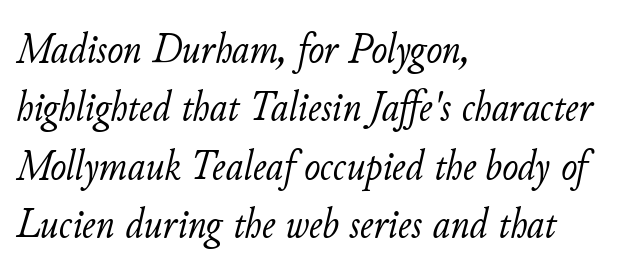
Q: Is the text bold? A: No.
Q: Is the text italic (slanted)? A: Yes, it leans right by about 11 degrees.
Q: Is the text underlined? A: No.
Q: How is the paragraph aligned? A: Left-aligned.
Q: Is the spacing between letters normal or unusually wide? A: Normal.
Q: Is the spacing between lines tight, normal or loose? A: Normal.
Q: Width (condensed, normal, or wide)? A: Normal.
Q: Stroke contrast? A: Low.
Q: x-height? A: Small.
Q: Monospaced? A: No.
